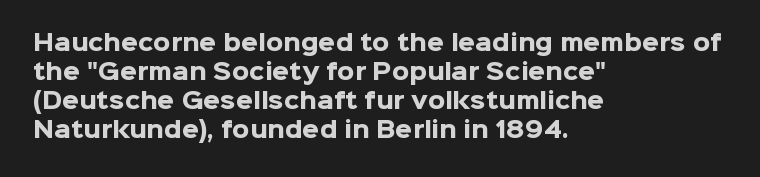
The image shows 22 px bold type, upright; set left-aligned, normal line spacing (1.32x), normal letter spacing, not underlined.
